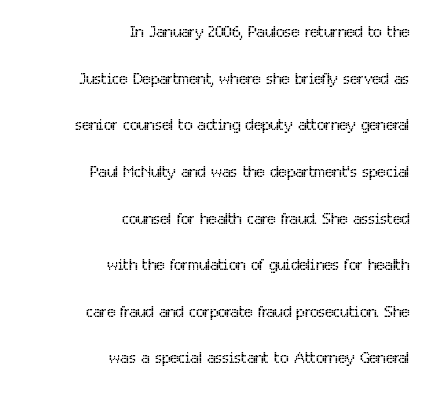
Notice how the stems are strictly vertical — no italics here. Every row of glyphs terminates at an identical x-position on the right. Is the stroke heavy? The answer is a plain regular-or-lighter. Default kerning and tracking; the words read as compact shapes. Just letters on the line, the space beneath them empty.
